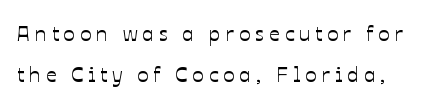
You can tell it's not italic because the verticals are truly vertical. Only glyphs here, with clear space below each row. Look at the tracking — it's clearly loosened, letters drifting apart. The block of text is sparse from top to bottom, with ample space between rows.
